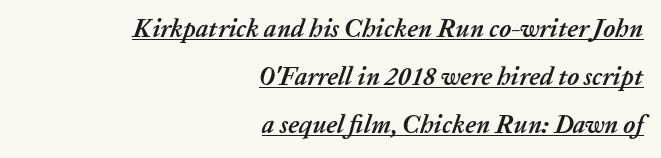
This sample uses an oblique cut, with every glyph tilted off the vertical. As a designer I'd log this as weight 700, bold. The typesetter chose a ragged-left arrangement here. The type is set solid horizontally, with unmodified tracking. Interline gaps are noticeably wide in this sample.
